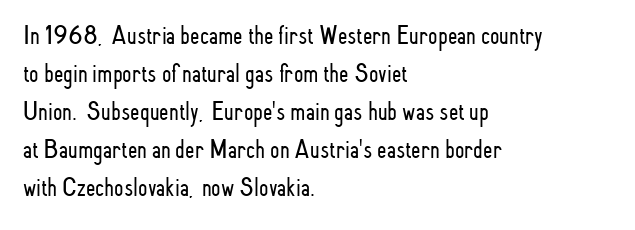
The image shows 27 px text type, upright; set left-aligned, normal line spacing (1.41x), normal letter spacing, not underlined.
